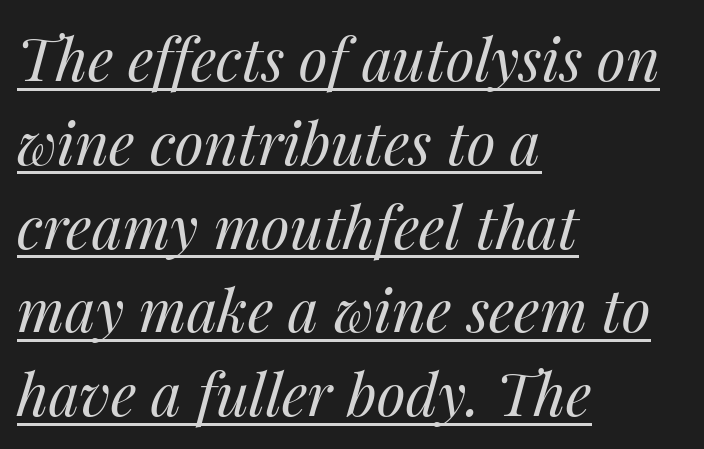
The characters are drawn with everyday or finer stroke widths. The words here are underlined. Nothing unusual about the tracking: characters are spaced as the font intends. The axis of the letterforms is tilted away from vertical. You could not count columns in this text — the font is proportionally spaced.
